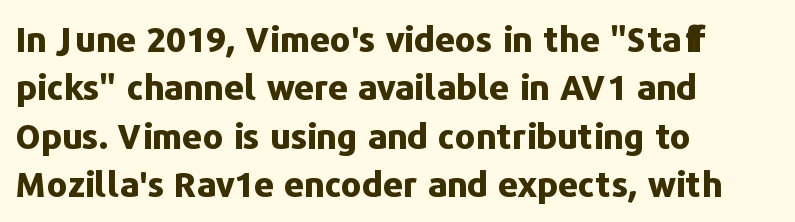
The image shows 35 px bold sans-serif type, upright; set left-aligned, normal line spacing (1.38x), normal letter spacing, not underlined; low stroke contrast and a medium x-height.
